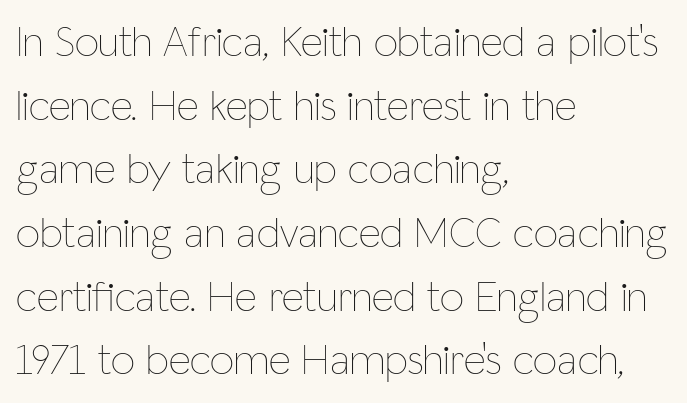
Q: Is the text bold? A: No.
Q: Is the text italic (slanted)? A: No, it is upright.
Q: Is the text underlined? A: No.
Q: How is the paragraph aligned? A: Left-aligned.
Q: Is the spacing between letters normal or unusually wide? A: Normal.
Q: Is the spacing between lines tight, normal or loose? A: Normal.
Q: Width (condensed, normal, or wide)? A: Condensed.
Q: Stroke contrast? A: Low.
Q: x-height? A: Medium.
Q: Monospaced? A: No.
